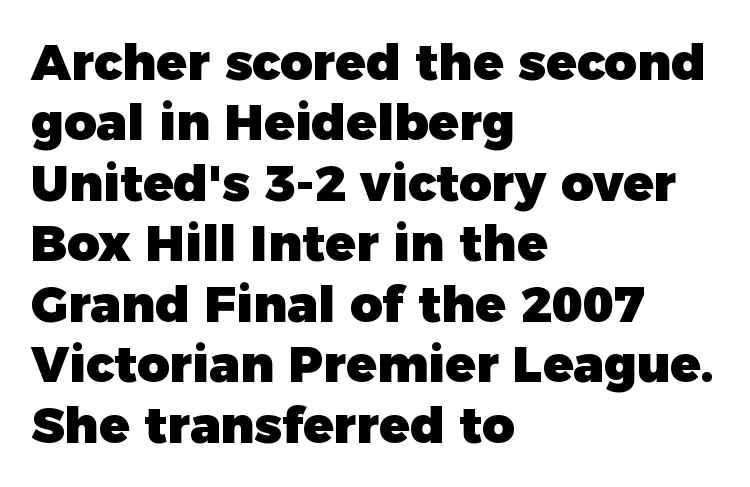
Horizontally, the lines are justified to the leading edge only. In terms of weight, the rendering is a true, heavy bold. The words here are not underlined. Nothing unusual about the tracking: characters are spaced as the font intends. The passage shown is typed in a proportional face where columns would drift. Typographically, this falls in the sans-serif category.
